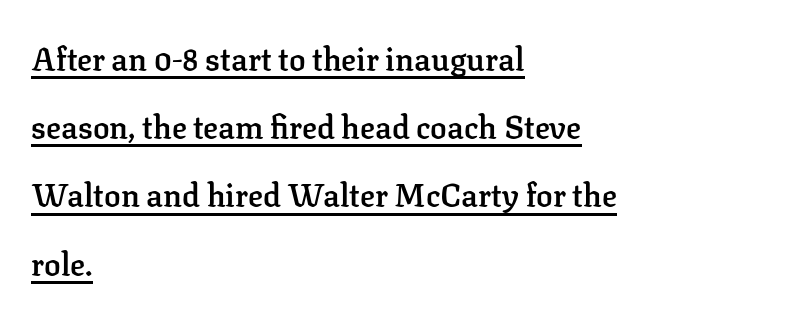
Left-aligned paragraph, ragged on the right. A typesetter would mark this as roman, not italic. The face used here is proportionally spaced, like ordinary book or web type. Vertical spacing — loose. Observe the ordinary spacing: letters are neighbours, not strangers. Typesetter's note: demi weight, one step under bold.
